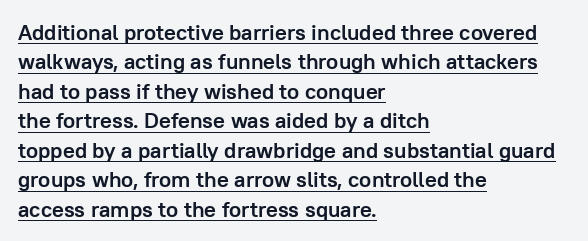
The image shows 22 px bold type, upright; set left-aligned, normal line spacing (1.34x), normal letter spacing, underlined.
